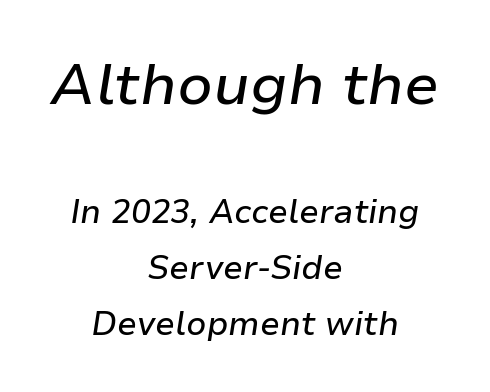
The image shows 58 px text type, italic (leaning right); set centered, normal line spacing (1.69x), normal letter spacing, not underlined; the first (top) block is 1.76x larger; low stroke contrast and a medium x-height.
